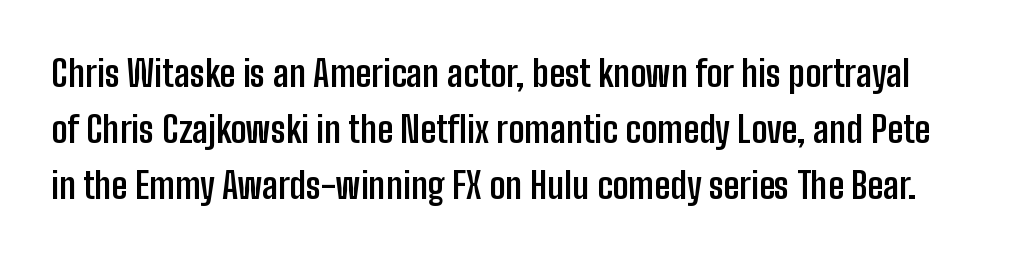
The glyphs have the mass of a bold cut. Does extra space separate the letters? No, they use regular spacing. The text was rendered using a sans face with plain stroke endings. Note the varied advance widths — an 'i' is clearly narrower than an 'm'. The block of text has a typical density, with ordinary space between rows. Rendered with straight, roman letterforms.
